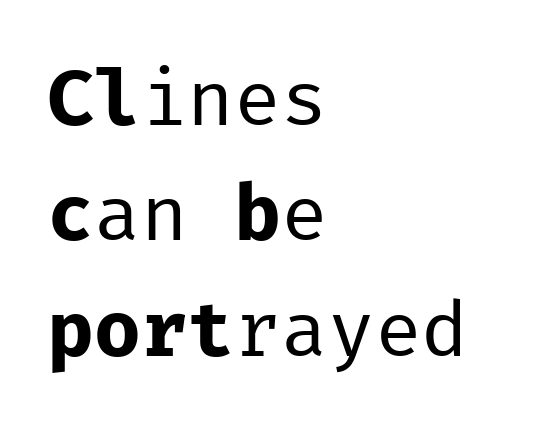
The rendering shows plain stroke endings on the letterforms — a sans-serif design. This is roman type, the default non-slanted kind. Short and long lines alike share a common starting point at left. The passage shown is not bold in any degree.
